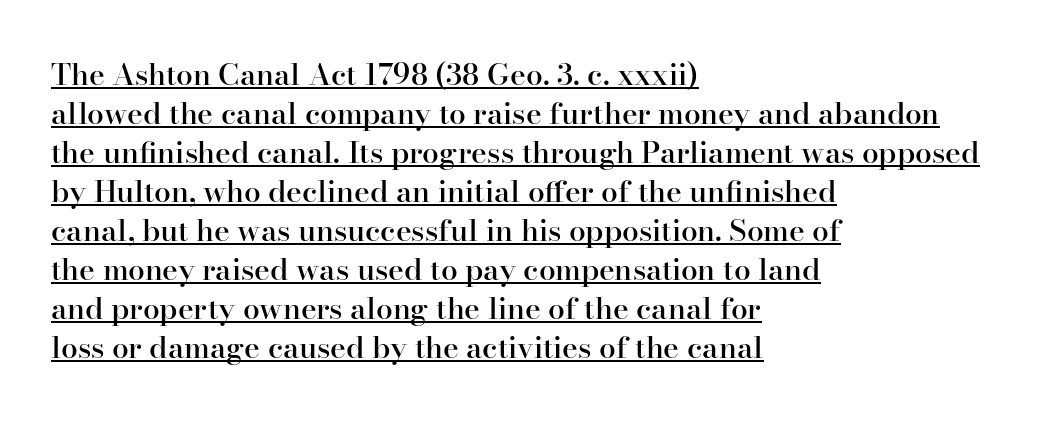
The image shows 30 px semibold serif type, upright; set left-aligned, normal line spacing (1.3x), normal letter spacing, underlined; high stroke contrast and a small x-height.
